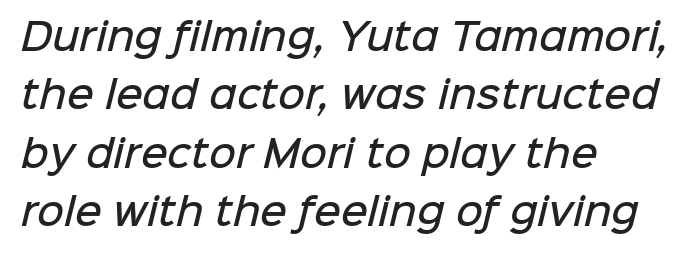
Q: Is the text bold? A: Semi-bold.
Q: Is the typeface a serif or a sans-serif typeface? A: Sans-serif.
Q: Is the text underlined? A: No.
Q: How is the paragraph aligned? A: Left-aligned.
Q: Is the spacing between letters normal or unusually wide? A: Normal.
Q: Is the spacing between lines tight, normal or loose? A: Normal.
Q: Width (condensed, normal, or wide)? A: Normal.
Q: Stroke contrast? A: Low.
Q: x-height? A: Medium.
Q: Monospaced? A: No.
